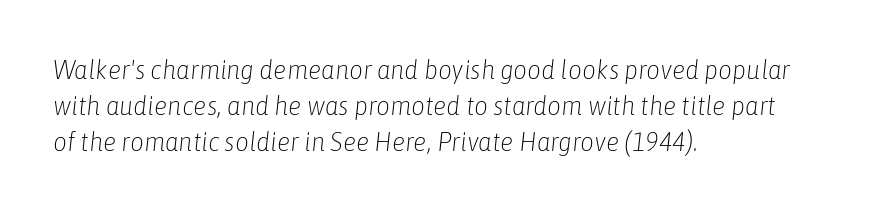
The text carries the slant typical of an italic or oblique font. Letter spacing: default. Stems here are at most as thick as an everyday book face. Short and long lines alike share a common starting point at left.
